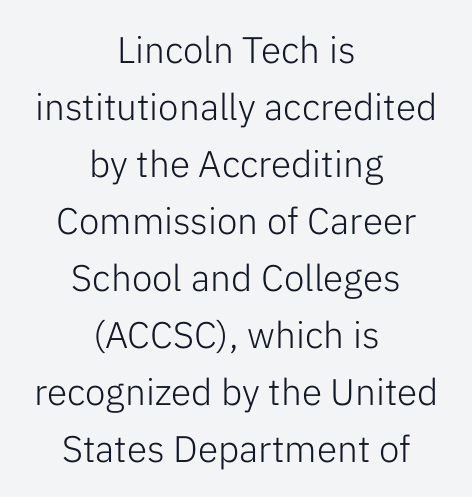
The image shows 37 px light sans-serif type, upright; set centered, normal line spacing (1.54x), normal letter spacing, not underlined; low stroke contrast and a medium x-height.
